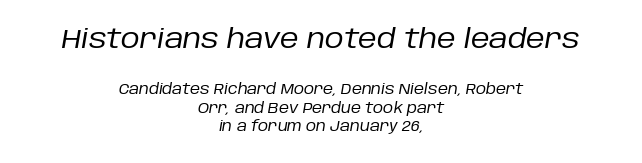
Q: Is the text bold? A: No.
Q: Is the text italic (slanted)? A: Yes, it leans right by about 10 degrees.
Q: Is the text underlined? A: No.
Q: How is the paragraph aligned? A: Centered.
Q: Is the spacing between letters normal or unusually wide? A: Normal.
Q: Is the spacing between lines tight, normal or loose? A: Normal.
Q: Which block of text is set in a larger size, the first (top) or the second (bottom)? A: The first (top) one.
